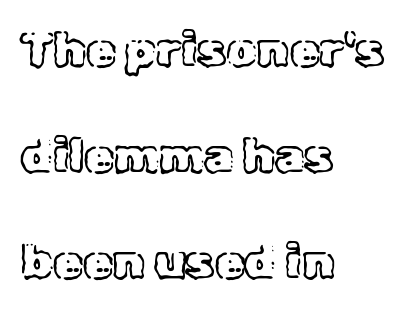
Q: Is the text italic (slanted)? A: No, it is upright.
Q: Is the text underlined? A: No.
Q: How is the paragraph aligned? A: Left-aligned.
Q: Is the spacing between letters normal or unusually wide? A: Normal.
Q: Is the spacing between lines tight, normal or loose? A: Loose.
Q: Width (condensed, normal, or wide)? A: Normal.
Q: x-height? A: Medium.
Q: Monospaced? A: No.
